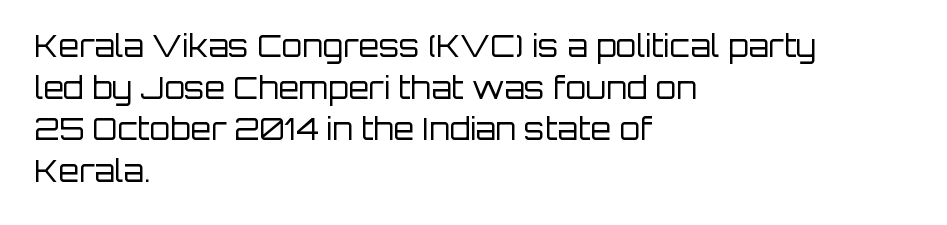
Whoever set this chose a conventional vertical rhythm. The letters sit at their default tracking, neither squeezed nor spread. The face looks like a standard text weight, possibly lighter. This sample uses a sans-serif face. Is the block centered? No — it sits flush against the left margin.
